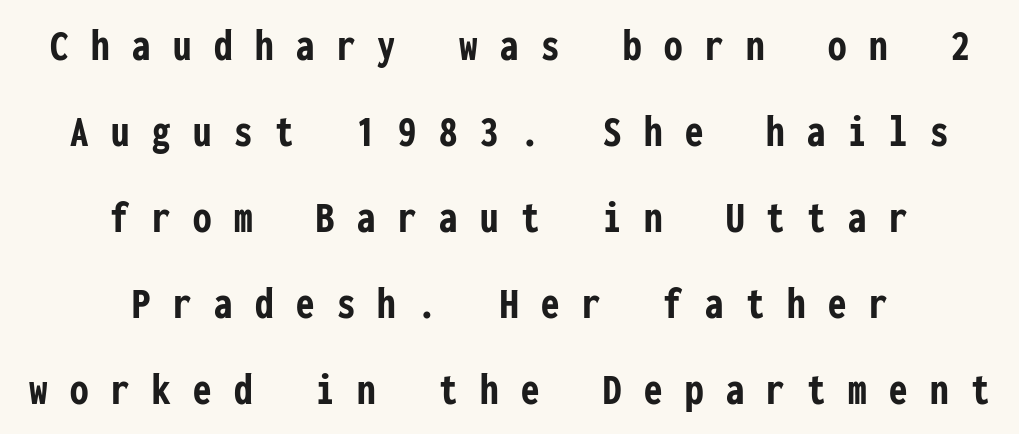
The typesetter chose a symmetrical, centered arrangement here. The lettering stays uniformly vertical, giving the passage a roman look. There is plenty of visible air inserted between adjacent glyphs. Caption: bold face, heavy strokes. Just letters on the line, the space beneath them empty. Are there feet on the stems? There aren't — it's a sans.
